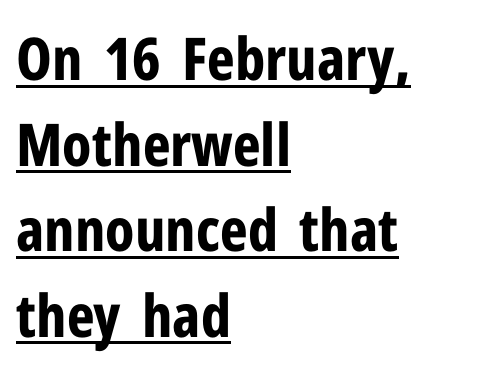
A sans-serif font was chosen for this passage. The letterforms sit shoulder to shoulder at normal distance. Honestly, the row spacing looks completely unremarkable. The axis of the letterforms is exactly vertical.
